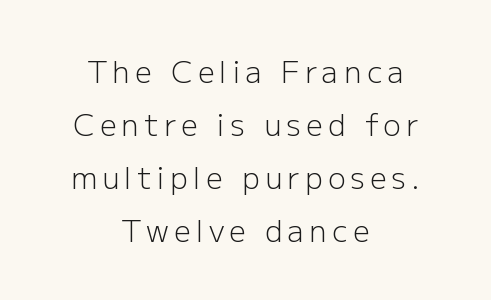
Check where the strokes stop: nothing finishes them off — pure sans. Here the designer chose a conventional face with non-uniform glyph widths. Is this a heavy cut? Hardly; it is regular or lighter. The baseline area is clear. Ascenders rise straight up at ninety degrees. The whitespace from short lines is split evenly between both sides.
